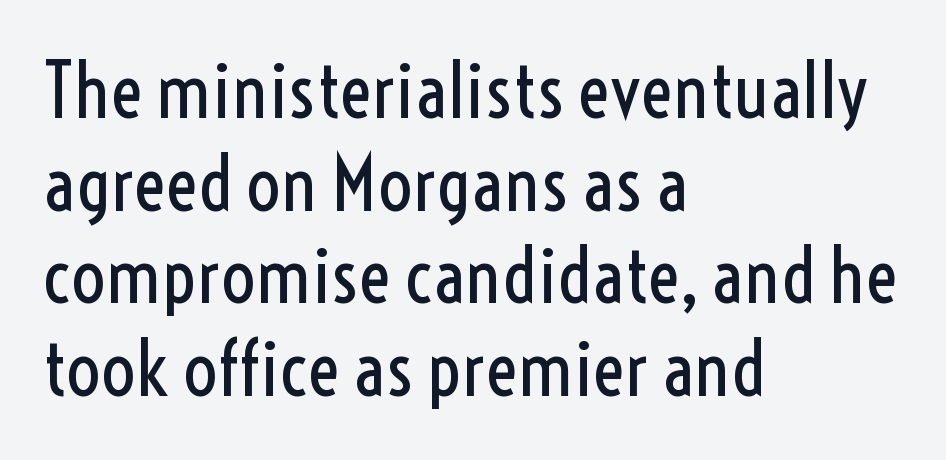
Q: Is the text bold? A: No.
Q: Is the text italic (slanted)? A: No, it is upright.
Q: Is the typeface a serif or a sans-serif typeface? A: Sans-serif.
Q: Is the text underlined? A: No.
Q: How is the paragraph aligned? A: Left-aligned.
Q: Is the spacing between letters normal or unusually wide? A: Normal.
Q: Width (condensed, normal, or wide)? A: Condensed.
Q: x-height? A: Medium.
Q: Monospaced? A: No.
